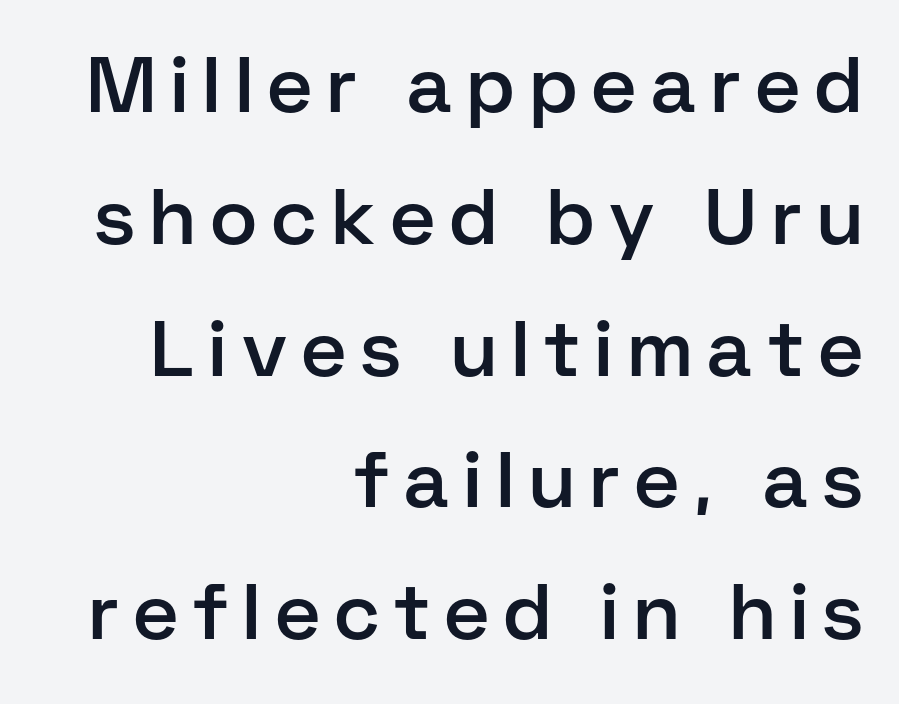
Looks like regular typesetting: each glyph gets only the width it needs. Regarding serifs, this sample does without them. The specimen reads as upright at a glance. Short and long lines alike share a common ending point at right.
